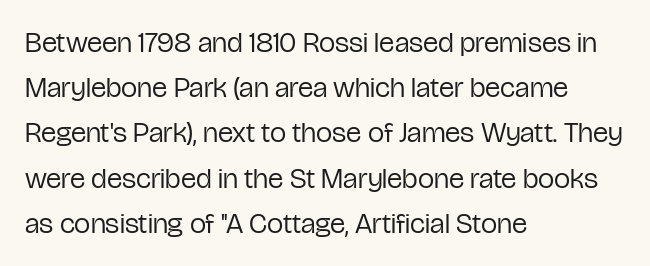
{"serif": "no", "italic": "no", "bold": "no", "weight": "regular", "width": "condensed", "stroke_contrast": "low", "x_height": "medium", "monospaced": "no", "underline": "no", "align": "left", "line_spacing": "normal", "line_spacing_ratio": 1.56, "letter_spacing": "normal", "letter_spacing_em": 0.0, "glyph_px": 29}
